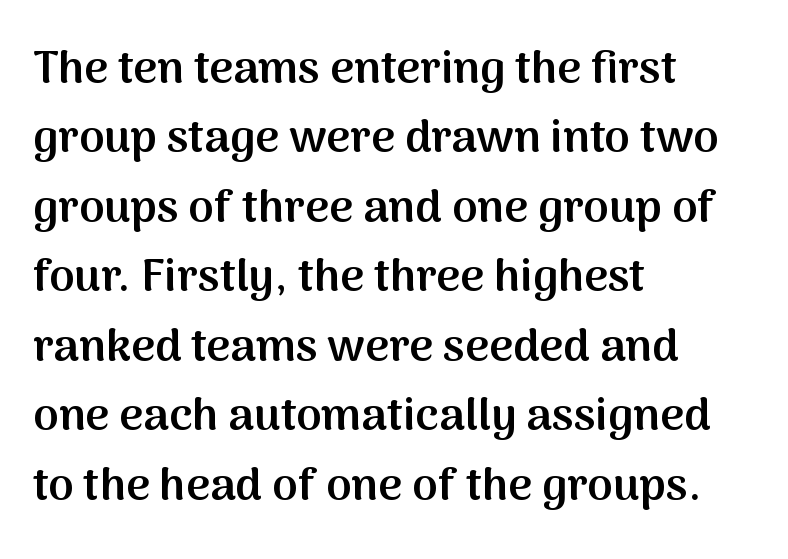
{"serif": "no", "italic": "no", "bold": "semi", "weight": "semibold", "width": "normal", "stroke_contrast": "medium", "x_height": "medium", "monospaced": "no", "underline": "no", "align": "left", "line_spacing": "normal", "line_spacing_ratio": 1.51, "letter_spacing": "normal", "letter_spacing_em": 0.0, "glyph_px": 46}
